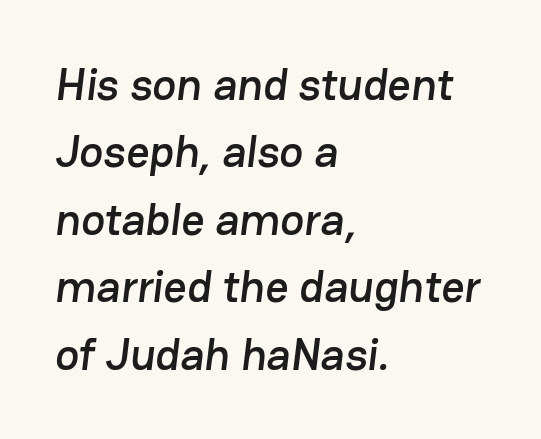
The image shows 45 px sans-serif type; set left-aligned, normal line spacing (1.5x), normal letter spacing, not underlined; low stroke contrast and a medium x-height.
